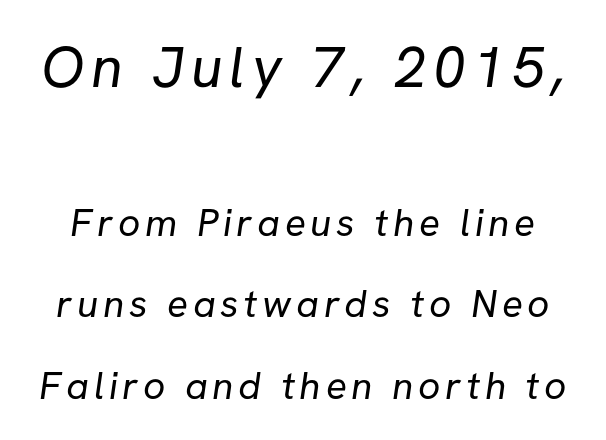
In terms of letterform style, serifs are entirely absent. The zone under the glyphs is completely vacant. The passage shown stacks its lines with a broad gap. Size hierarchy here favors the leading block over the trailing one.
